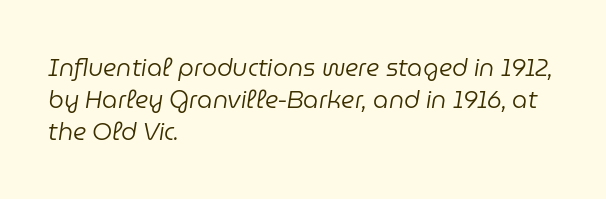
Q: Is the text bold? A: No.
Q: Is the text italic (slanted)? A: Yes, it leans right by about 9 degrees.
Q: Is the text underlined? A: No.
Q: How is the paragraph aligned? A: Left-aligned.
Q: Is the spacing between letters normal or unusually wide? A: Normal.
Q: Is the spacing between lines tight, normal or loose? A: Normal.
